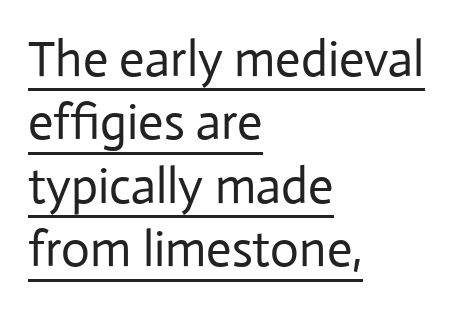
Q: Is the text bold? A: No.
Q: Is the text italic (slanted)? A: No, it is upright.
Q: Is the typeface a serif or a sans-serif typeface? A: Sans-serif.
Q: Is the text underlined? A: Yes.
Q: How is the paragraph aligned? A: Left-aligned.
Q: Is the spacing between letters normal or unusually wide? A: Normal.
Q: Is the spacing between lines tight, normal or loose? A: Normal.
Q: Width (condensed, normal, or wide)? A: Normal.
Q: Stroke contrast? A: Low.
Q: x-height? A: Medium.
Q: Monospaced? A: No.
